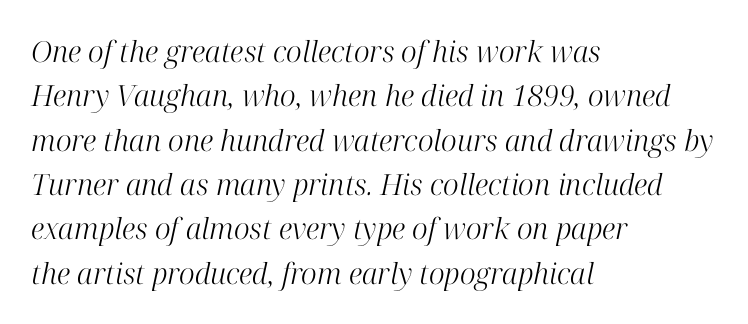
{"serif": "yes", "italic": "yes", "lean": "right", "slant_degrees": 12, "bold": "no", "weight": "light", "width": "normal", "stroke_contrast": "high", "x_height": "medium", "monospaced": "no", "underline": "no", "align": "left", "line_spacing": "normal", "line_spacing_ratio": 1.53, "letter_spacing": "normal", "letter_spacing_em": 0.0, "glyph_px": 29}
